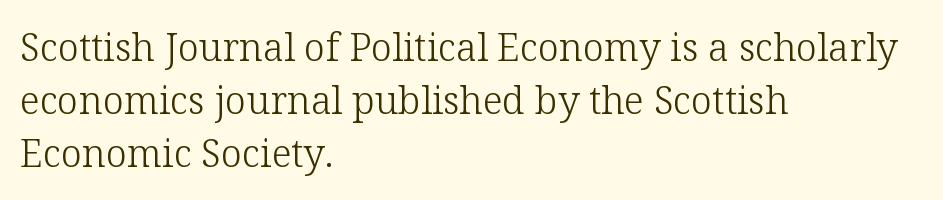
{"serif": "yes", "italic": "no", "bold": "no", "weight": "light", "width": "normal", "stroke_contrast": "low", "x_height": "medium", "monospaced": "no", "underline": "no", "align": "left", "line_spacing": "normal", "line_spacing_ratio": 1.4, "letter_spacing": "normal", "letter_spacing_em": 0.0, "glyph_px": 38}
